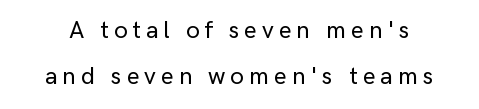
Each row of text sits above clean, open space. This rendering widens character spacing well past its baseline value. Italic? Not at all — the glyphs are vertical. Rows of type keep a wide berth in the vertical direction.
